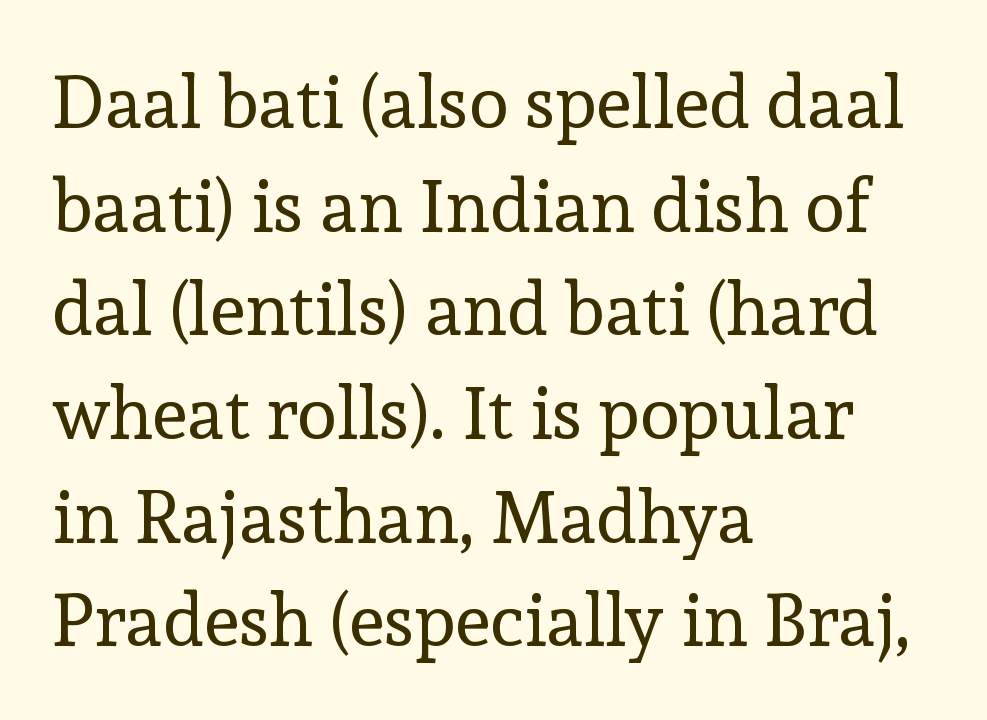
Q: Is the text bold? A: No.
Q: Is the text italic (slanted)? A: No, it is upright.
Q: Is the typeface a serif or a sans-serif typeface? A: Serif.
Q: Is the text underlined? A: No.
Q: How is the paragraph aligned? A: Left-aligned.
Q: Is the spacing between letters normal or unusually wide? A: Normal.
Q: Is the spacing between lines tight, normal or loose? A: Normal.
Q: Width (condensed, normal, or wide)? A: Normal.
Q: x-height? A: Medium.
Q: Monospaced? A: No.
